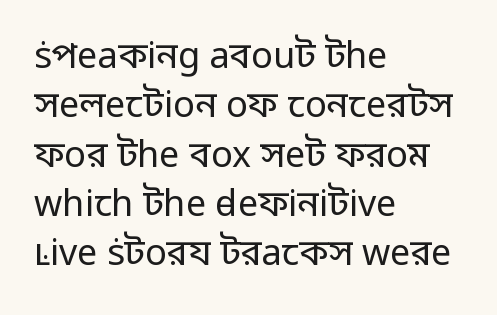
Q: Is the text bold? A: No.
Q: Is the text italic (slanted)? A: No, it is upright.
Q: Is the typeface a serif or a sans-serif typeface? A: Sans-serif.
Q: Is the text underlined? A: No.
Q: How is the paragraph aligned? A: Left-aligned.
Q: Is the spacing between letters normal or unusually wide? A: Normal.
Q: Is the spacing between lines tight, normal or loose? A: Normal.
Q: Width (condensed, normal, or wide)? A: Normal.
Q: Stroke contrast? A: Low.
Q: x-height? A: Medium.
Q: Monospaced? A: No.
